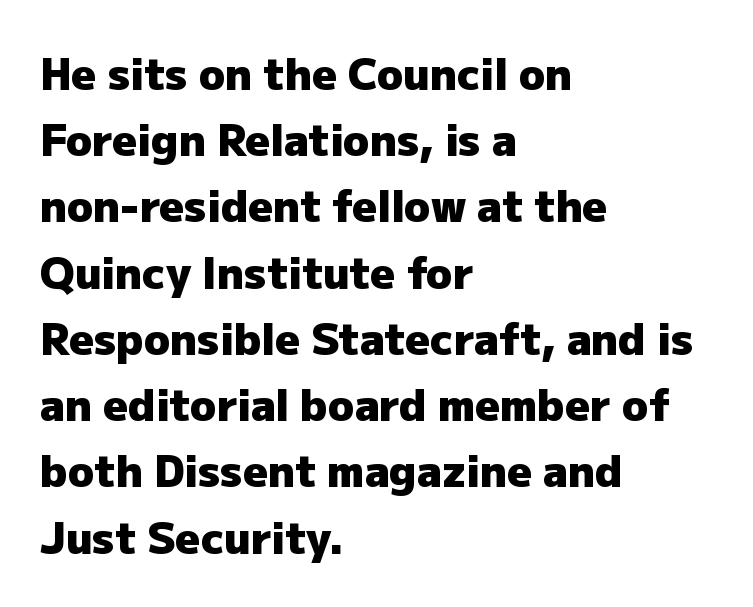
The area under the type is left untouched. Proportional: the letters do not fall into vertical columns. Caption: bold face, heavy strokes. How are the letters spaced? Ordinarily, with no added tracking. The axis of the letterforms is exactly vertical.
